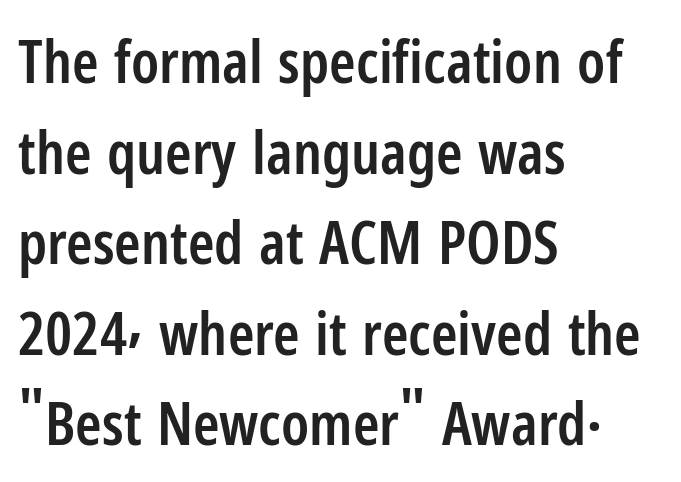
Q: Is the text bold? A: Semi-bold.
Q: Is the text italic (slanted)? A: No, it is upright.
Q: Is the typeface a serif or a sans-serif typeface? A: Sans-serif.
Q: Is the text underlined? A: No.
Q: How is the paragraph aligned? A: Left-aligned.
Q: Is the spacing between letters normal or unusually wide? A: Normal.
Q: Is the spacing between lines tight, normal or loose? A: Normal.
Q: Width (condensed, normal, or wide)? A: Condensed.
Q: Stroke contrast? A: Low.
Q: x-height? A: Medium.
Q: Monospaced? A: No.
